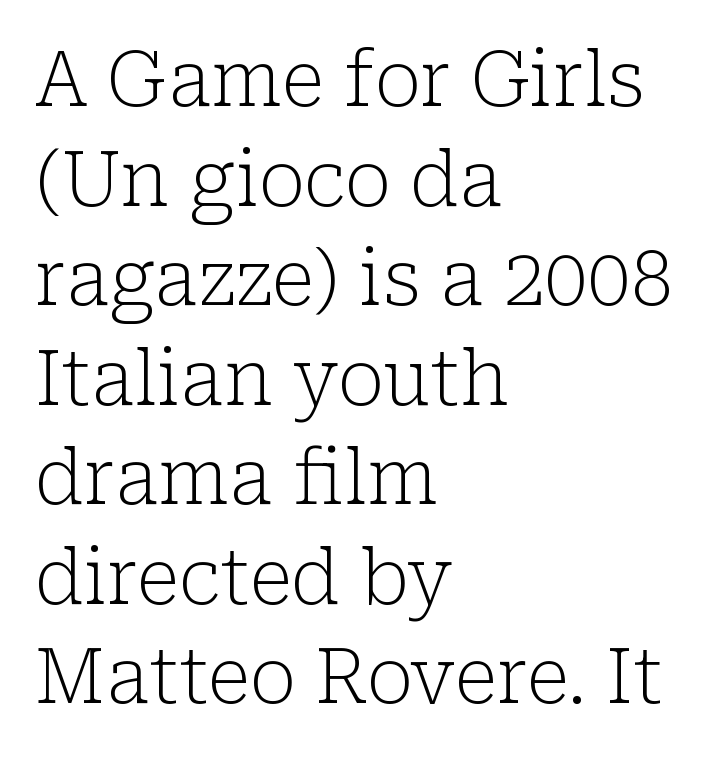
Q: Is the text bold? A: No.
Q: Is the text italic (slanted)? A: No, it is upright.
Q: Is the typeface a serif or a sans-serif typeface? A: Serif.
Q: Is the text underlined? A: No.
Q: How is the paragraph aligned? A: Left-aligned.
Q: Is the spacing between letters normal or unusually wide? A: Normal.
Q: Is the spacing between lines tight, normal or loose? A: Normal.
Q: Width (condensed, normal, or wide)? A: Normal.
Q: Stroke contrast? A: Low.
Q: x-height? A: Medium.
Q: Monospaced? A: No.
